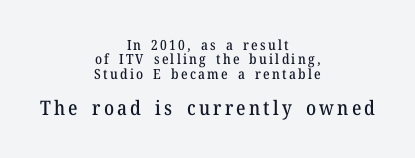
Ascenders rise straight up at ninety degrees. The passage shown is not underscored anywhere. Summary of vertical rhythm: compact, with narrow interline spacing. This sample is center-justified, so both line endings float freely.
